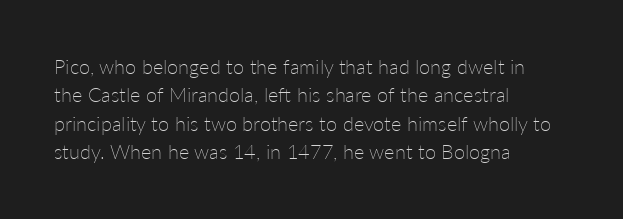
{"italic": "no", "bold": "no", "underline": "no", "align": "left", "line_spacing": "normal", "line_spacing_ratio": 1.42, "letter_spacing": "normal", "letter_spacing_em": 0.0, "glyph_px": 20}
